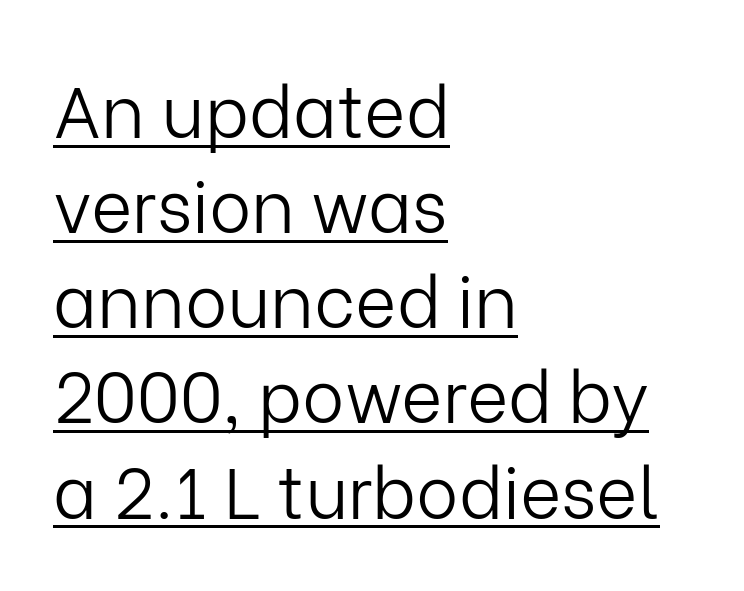
Q: Is the text bold? A: No.
Q: Is the text italic (slanted)? A: No, it is upright.
Q: Is the typeface a serif or a sans-serif typeface? A: Sans-serif.
Q: Is the text underlined? A: Yes.
Q: How is the paragraph aligned? A: Left-aligned.
Q: Is the spacing between letters normal or unusually wide? A: Normal.
Q: Is the spacing between lines tight, normal or loose? A: Normal.
Q: Width (condensed, normal, or wide)? A: Normal.
Q: Stroke contrast? A: Low.
Q: x-height? A: Medium.
Q: Monospaced? A: No.
